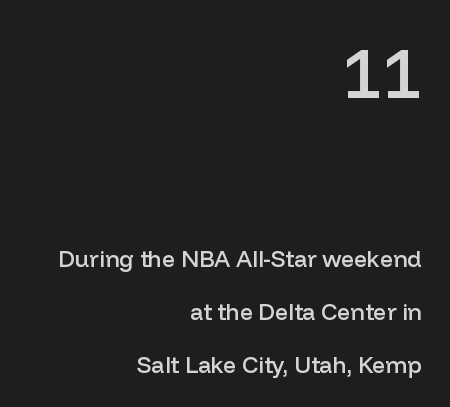
Q: Is the text bold? A: Semi-bold.
Q: Is the text italic (slanted)? A: No, it is upright.
Q: Is the typeface a serif or a sans-serif typeface? A: Sans-serif.
Q: Is the text underlined? A: No.
Q: How is the paragraph aligned? A: Right-aligned.
Q: Is the spacing between letters normal or unusually wide? A: Normal.
Q: Is the spacing between lines tight, normal or loose? A: Loose.
Q: Which block of text is set in a larger size, the first (top) or the second (bottom)? A: The first (top) one.
Q: Width (condensed, normal, or wide)? A: Normal.
Q: Stroke contrast? A: Low.
Q: x-height? A: Medium.
Q: Monospaced? A: No.
